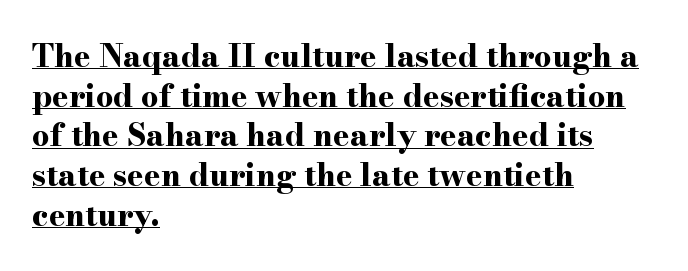
The image shows 31 px bold, wide serif type, upright; set left-aligned, normal line spacing (1.28x), normal letter spacing, underlined; high stroke contrast and a small x-height.
